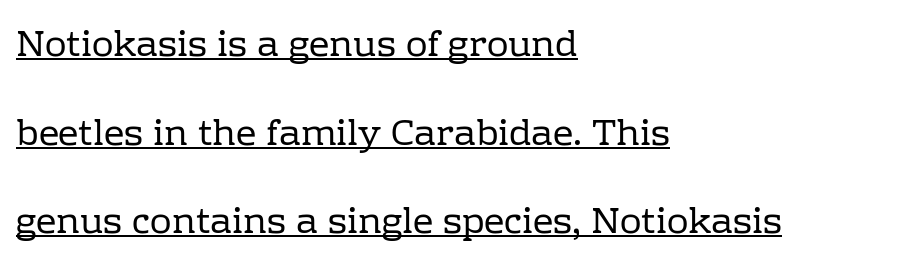
Q: Is the text bold? A: No.
Q: Is the text italic (slanted)? A: No, it is upright.
Q: Is the typeface a serif or a sans-serif typeface? A: Serif.
Q: Is the text underlined? A: Yes.
Q: How is the paragraph aligned? A: Left-aligned.
Q: Is the spacing between letters normal or unusually wide? A: Normal.
Q: Is the spacing between lines tight, normal or loose? A: Loose.
Q: Width (condensed, normal, or wide)? A: Normal.
Q: Stroke contrast? A: Low.
Q: x-height? A: Medium.
Q: Monospaced? A: No.
